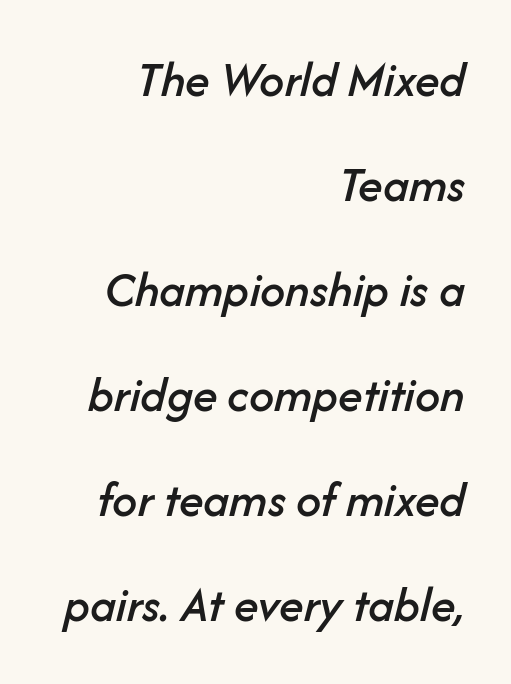
Q: Is the text italic (slanted)? A: Yes, it leans right by about 14 degrees.
Q: Is the text underlined? A: No.
Q: How is the paragraph aligned? A: Right-aligned.
Q: Is the spacing between letters normal or unusually wide? A: Normal.
Q: Is the spacing between lines tight, normal or loose? A: Loose.
Q: Width (condensed, normal, or wide)? A: Normal.
Q: Stroke contrast? A: Low.
Q: x-height? A: Medium.
Q: Monospaced? A: No.
